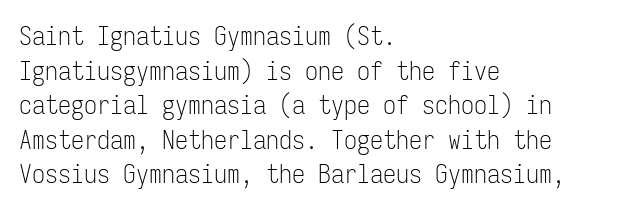
The image shows 26 px text type, upright; set left-aligned, normal line spacing (1.33x), normal letter spacing, not underlined.
